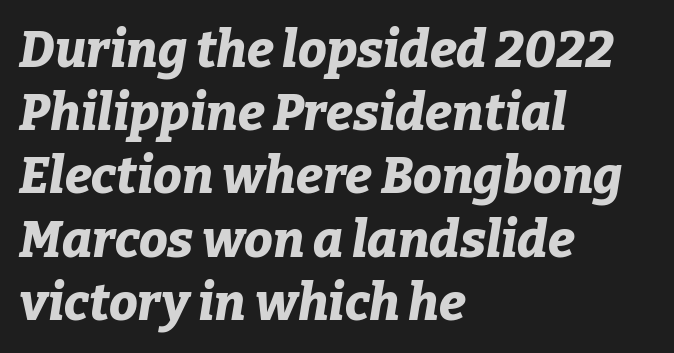
The image shows 51 px bold type, italic (leaning right); set left-aligned, line spacing 1.24x, normal letter spacing, not underlined; low stroke contrast and a medium x-height.
